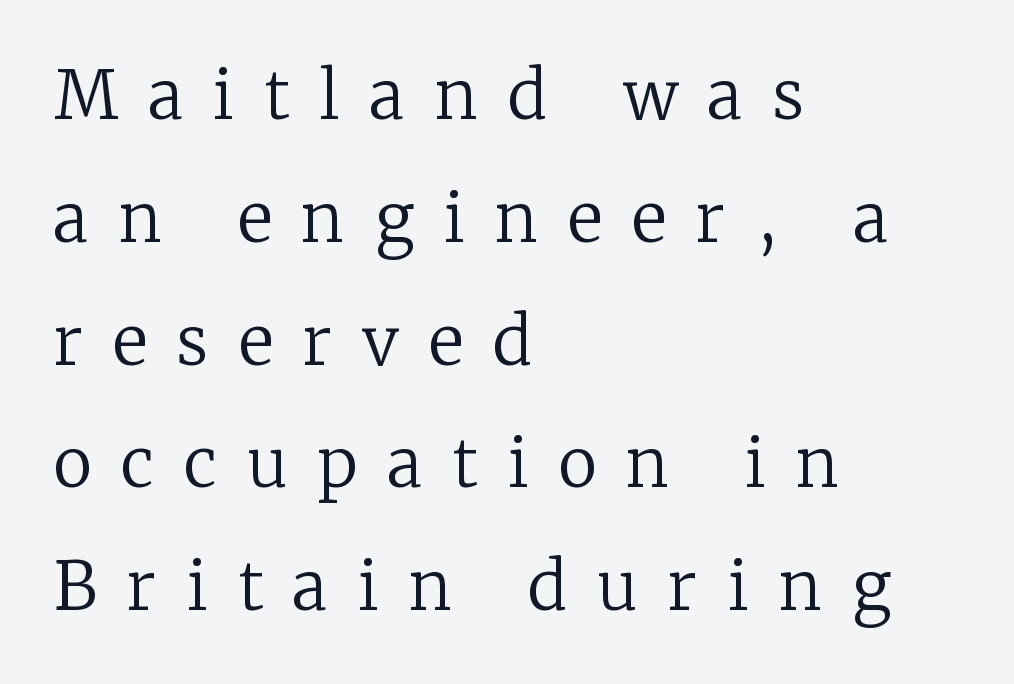
Q: Is the text bold? A: No.
Q: Is the text italic (slanted)? A: No, it is upright.
Q: Is the typeface a serif or a sans-serif typeface? A: Serif.
Q: Is the text underlined? A: No.
Q: How is the paragraph aligned? A: Left-aligned.
Q: Is the spacing between letters normal or unusually wide? A: Unusually wide.
Q: Width (condensed, normal, or wide)? A: Normal.
Q: Stroke contrast? A: Low.
Q: x-height? A: Medium.
Q: Monospaced? A: No.
